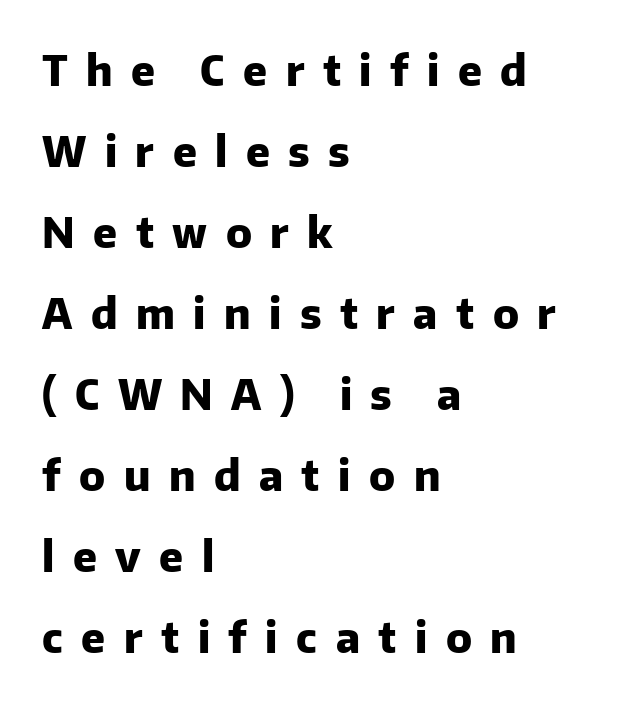
The image shows 42 px heavy sans-serif type, upright; set left-aligned, loose line spacing (1.93x), unusually wide letter spacing (+0.44 em), not underlined; low stroke contrast and a medium x-height.
